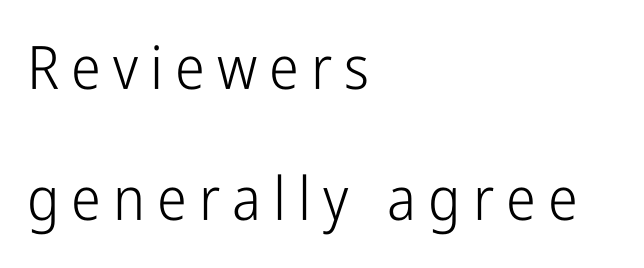
Q: Is the text bold? A: No.
Q: Is the text italic (slanted)? A: No, it is upright.
Q: Is the typeface a serif or a sans-serif typeface? A: Sans-serif.
Q: Is the text underlined? A: No.
Q: How is the paragraph aligned? A: Left-aligned.
Q: Is the spacing between letters normal or unusually wide? A: Unusually wide.
Q: Is the spacing between lines tight, normal or loose? A: Loose.
Q: Width (condensed, normal, or wide)? A: Condensed.
Q: Stroke contrast? A: Low.
Q: x-height? A: Medium.
Q: Monospaced? A: No.
